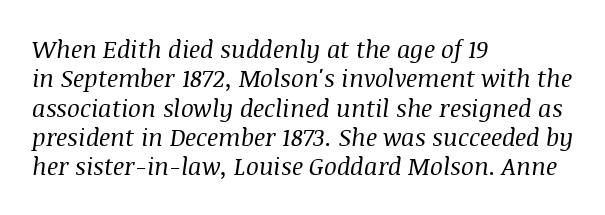
Caption: standard tracking, unaltered. Only glyphs here, with clear space below each row. Visually the block forms a straight wall on the left and a jagged coastline on the right. Notice how the stems are inclined rather than vertical — that's the hallmark of italics.
